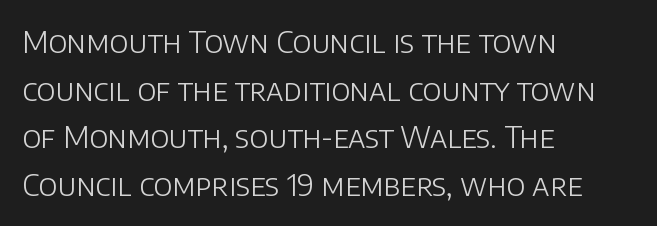
The image shows 30 px light sans-serif type, upright; set left-aligned, normal line spacing (1.59x), normal letter spacing, not underlined; low stroke contrast and a large x-height.
